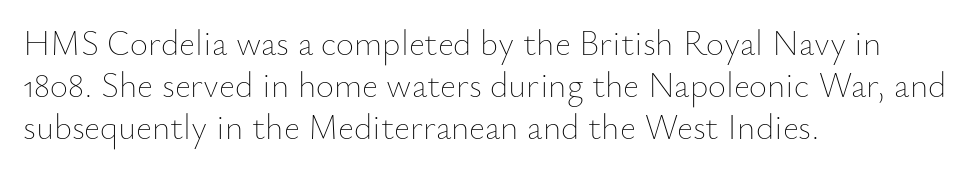
{"italic": "no", "bold": "no", "weight": "thin", "width": "normal", "stroke_contrast": "low", "x_height": "small", "monospaced": "no", "underline": "no", "align": "left", "line_spacing_ratio": 1.2, "letter_spacing": "normal", "letter_spacing_em": 0.0, "glyph_px": 35}
